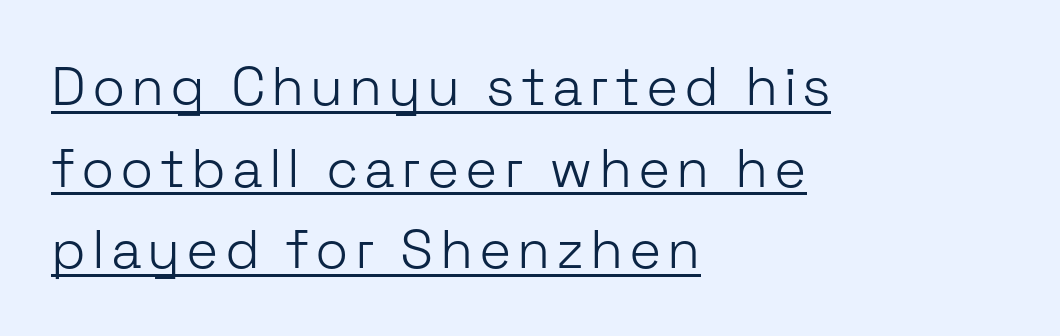
The image shows 54 px light sans-serif type, upright; set left-aligned, normal line spacing (1.51x), underlined; low stroke contrast and a medium x-height.
